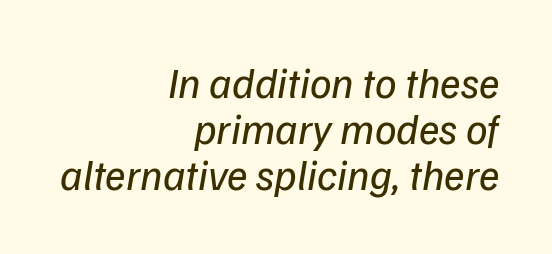
No extra ink here — the face is not bold. What's the leading like? Squeezed, with rows nearly overlapping. The rendering applies a slant to the glyphs. Proportional: the letters do not fall into vertical columns. Has an underline been added? It has not. Each word holds together tightly as a unit, with standard inter-letter gaps.
